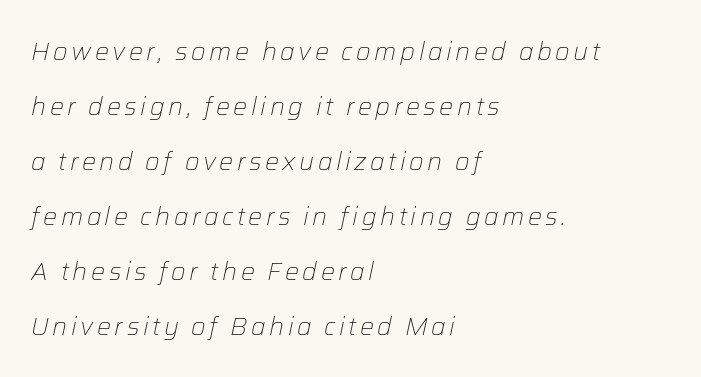
The image shows 25 px text type, italic (leaning right); set left-aligned, loose line spacing (2.2x), not underlined.
